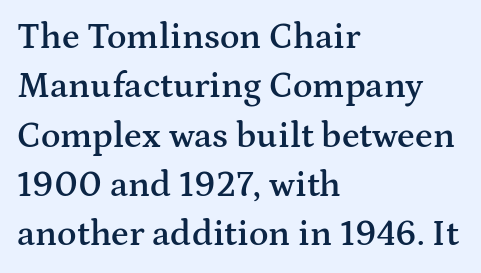
{"serif": "yes", "italic": "no", "bold": "semi", "weight": "semibold", "width": "wide", "stroke_contrast": "medium", "x_height": "medium", "monospaced": "no", "underline": "no", "align": "left", "line_spacing": "normal", "line_spacing_ratio": 1.37, "letter_spacing": "normal", "letter_spacing_em": 0.0, "glyph_px": 36}
